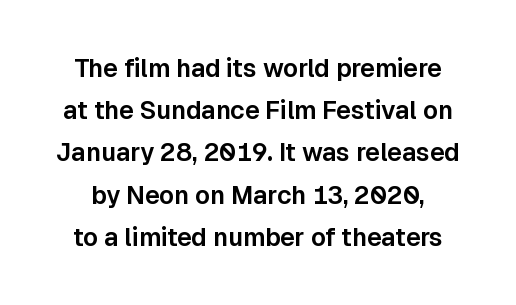
The image shows 25 px text type, upright; set normal line spacing (1.69x), normal letter spacing, not underlined.
